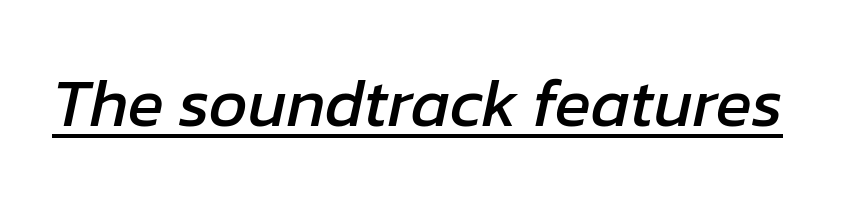
{"italic": "yes", "lean": "right", "slant_degrees": 12, "width": "normal", "stroke_contrast": "low", "x_height": "medium", "monospaced": "no", "underline": "yes", "letter_spacing": "normal", "letter_spacing_em": 0.0, "glyph_px": 67}
